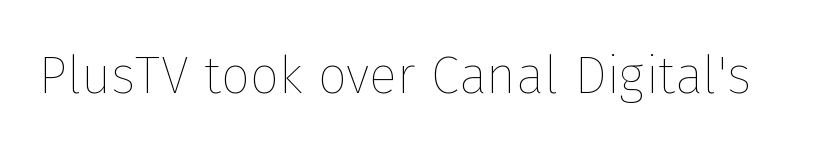
Q: Is the text bold? A: No.
Q: Is the text italic (slanted)? A: No, it is upright.
Q: Is the text underlined? A: No.
Q: Is the spacing between letters normal or unusually wide? A: Normal.
Q: Width (condensed, normal, or wide)? A: Normal.
Q: Stroke contrast? A: Low.
Q: x-height? A: Medium.
Q: Monospaced? A: No.
